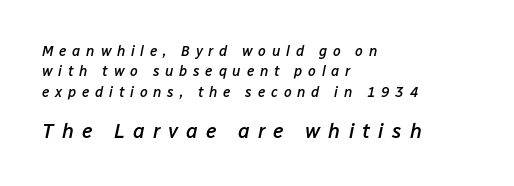
The image shows 20 px text type, italic (leaning right); set left-aligned, normal line spacing (1.45x), unusually wide letter spacing (+0.41 em), not underlined; the second (bottom) block is 1.43x larger.
